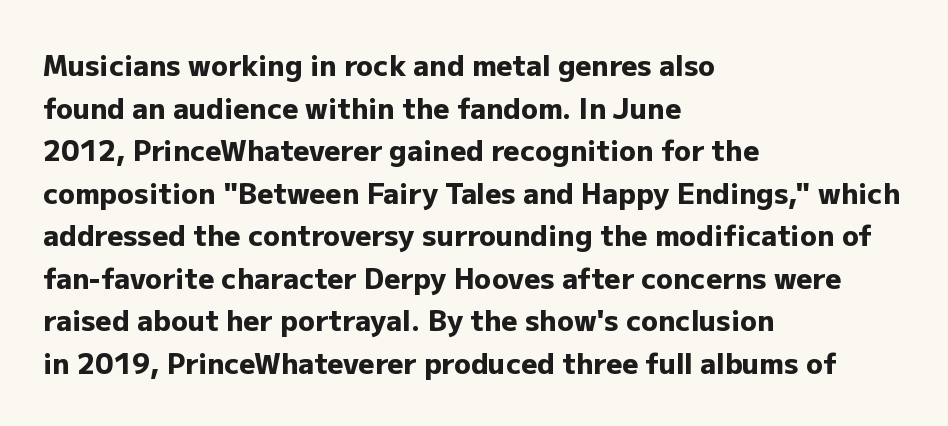
{"serif": "no", "italic": "no", "bold": "yes", "weight": "heavy", "width": "normal", "stroke_contrast": "low", "x_height": "medium", "monospaced": "no", "underline": "no", "align": "left", "line_spacing": "normal", "line_spacing_ratio": 1.52, "letter_spacing": "normal", "letter_spacing_em": 0.0, "glyph_px": 28}
